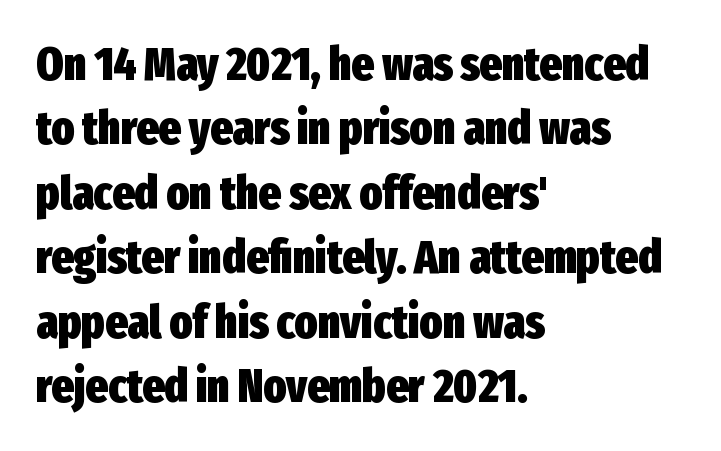
Nobody drew a line under any word here. Nope, not italic — everything's standing straight. Emphasis by weight is at full strength: bold. This sample uses plain, unmodified letter spacing.
